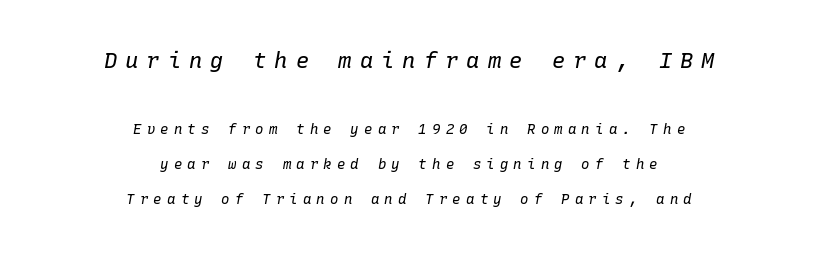
The passage shown begins with its larger block and ends with its smaller one. Successive baselines arrive slowly, with a big drop between each. Both edges are ragged and mirror each other, which tells us the setting is centered. Does extra space separate the letters? Yes, quite a lot of it.
